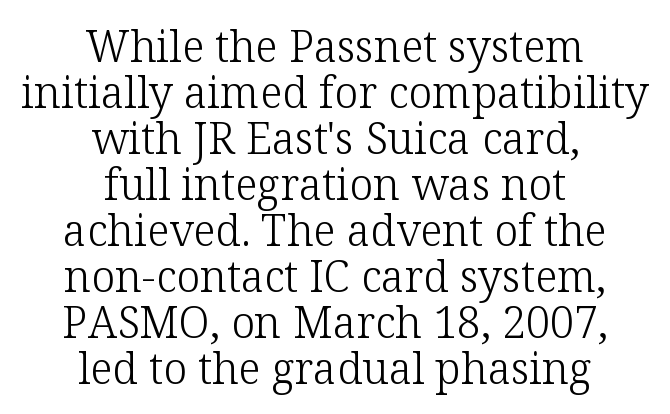
Q: Is the text bold? A: No.
Q: Is the text italic (slanted)? A: No, it is upright.
Q: Is the typeface a serif or a sans-serif typeface? A: Serif.
Q: Is the text underlined? A: No.
Q: How is the paragraph aligned? A: Centered.
Q: Is the spacing between letters normal or unusually wide? A: Normal.
Q: Is the spacing between lines tight, normal or loose? A: Tight.
Q: Width (condensed, normal, or wide)? A: Normal.
Q: Stroke contrast? A: Low.
Q: x-height? A: Medium.
Q: Monospaced? A: No.
